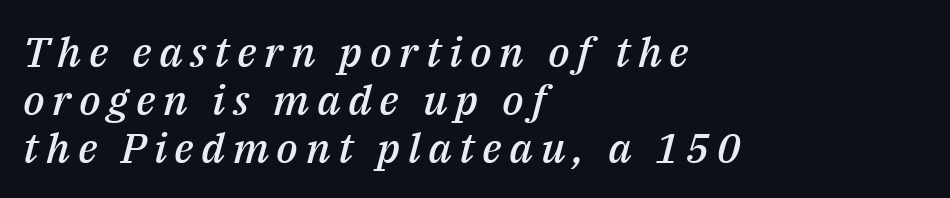
The leading is snug, giving the passage a crowded texture. The face used here is proportionally spaced, like ordinary book or web type. The face used here has a pronounced slope to its letters. Typesetter's note: demi weight, one step under bold. Each row of text sits above clean, open space.
